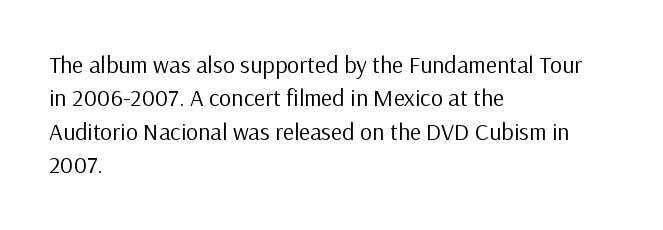
Q: Is the text bold? A: No.
Q: Is the text italic (slanted)? A: No, it is upright.
Q: Is the text underlined? A: No.
Q: How is the paragraph aligned? A: Left-aligned.
Q: Is the spacing between letters normal or unusually wide? A: Normal.
Q: Is the spacing between lines tight, normal or loose? A: Normal.
